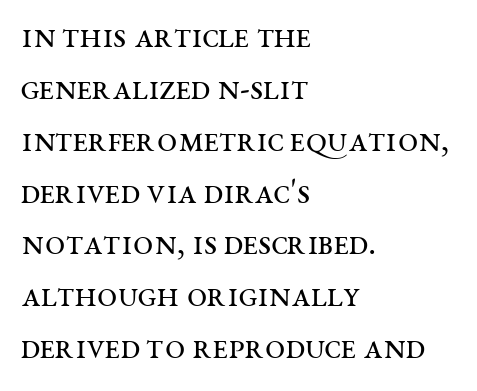
{"serif": "yes", "italic": "no", "bold": "no", "weight": "regular", "width": "wide", "stroke_contrast": "medium", "x_height": "large", "monospaced": "no", "underline": "no", "align": "left", "line_spacing": "normal", "line_spacing_ratio": 1.44, "letter_spacing": "normal", "letter_spacing_em": 0.0, "glyph_px": 36}
